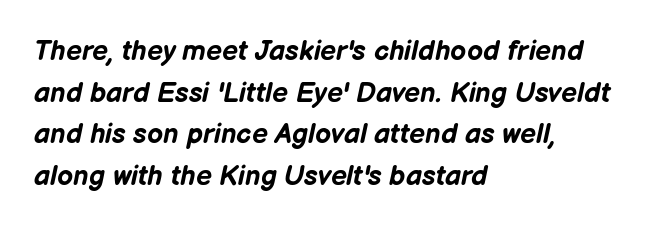
A typesetter would call this leading conventional body-copy spacing. The rendering uses natural spacing where letterforms have individual widths. The letters are slanted; this is an italic face. Standard letterfit; no display-style spreading of the glyphs. In terms of weight, the rendering is a true, heavy bold.
